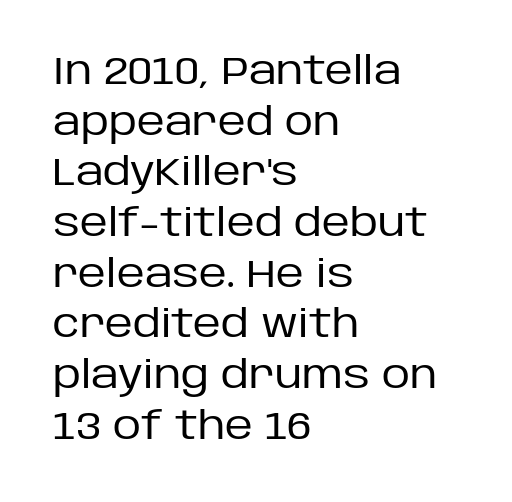
The image shows 39 px regular-weight sans-serif type, upright; set left-aligned, normal line spacing (1.3x), normal letter spacing, not underlined; low stroke contrast and a large x-height.
